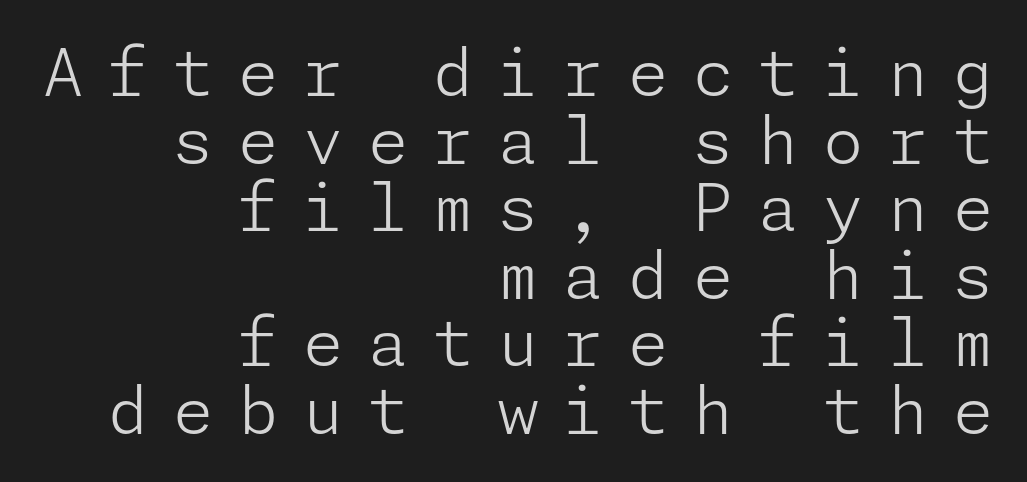
{"serif": "no", "italic": "no", "bold": "no", "weight": "light", "width": "normal", "stroke_contrast": "low", "x_height": "medium", "underline": "no", "align": "right", "line_spacing": "tight", "line_spacing_ratio": 1.04, "letter_spacing": "wide", "letter_spacing_em": 0.38, "glyph_px": 65}
